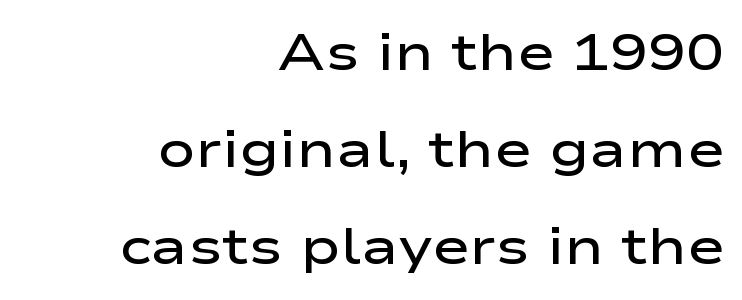
Q: Is the text bold? A: Semi-bold.
Q: Is the text italic (slanted)? A: No, it is upright.
Q: Is the typeface a serif or a sans-serif typeface? A: Sans-serif.
Q: Is the text underlined? A: No.
Q: How is the paragraph aligned? A: Right-aligned.
Q: Is the spacing between letters normal or unusually wide? A: Normal.
Q: Is the spacing between lines tight, normal or loose? A: Loose.
Q: Width (condensed, normal, or wide)? A: Wide.
Q: Stroke contrast? A: Low.
Q: x-height? A: Medium.
Q: Monospaced? A: No.
